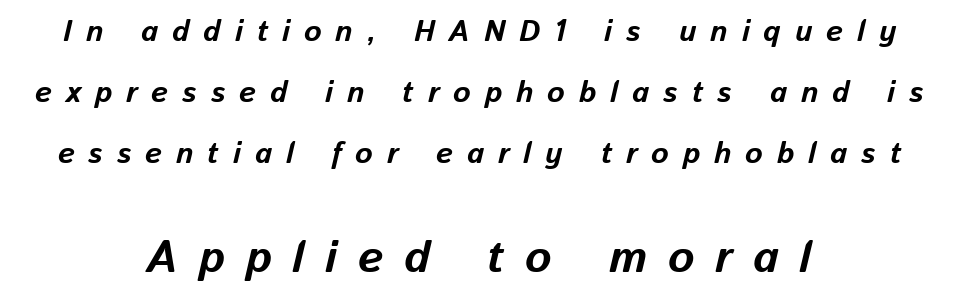
If you squint, the bottom block still reads clearly — it's the larger of the two. This sample is center-justified, so both line endings float freely. A clean baseline with only descenders dipping below it. Observe the lean: these are italic letterforms. The letters advance in unequal steps, a hallmark of proportional type. The horizontal fit of the characters is loose and conspicuously gappy.
